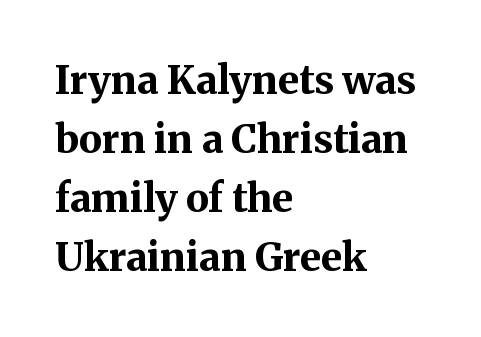
{"serif": "yes", "italic": "no", "bold": "yes", "weight": "bold", "width": "normal", "stroke_contrast": "medium", "x_height": "medium", "monospaced": "no", "underline": "no", "align": "left", "line_spacing": "normal", "line_spacing_ratio": 1.51, "letter_spacing": "normal", "letter_spacing_em": 0.0, "glyph_px": 39}
